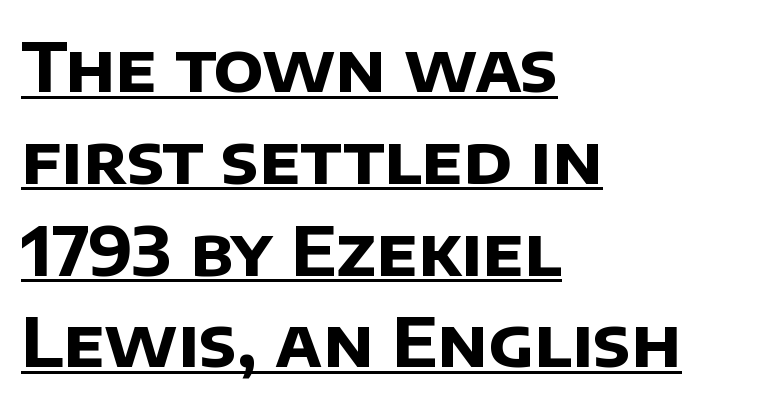
{"serif": "no", "bold": "yes", "weight": "bold", "width": "normal", "stroke_contrast": "low", "x_height": "large", "monospaced": "no", "underline": "yes", "align": "left", "line_spacing": "normal", "line_spacing_ratio": 1.35, "letter_spacing": "normal", "letter_spacing_em": 0.0, "glyph_px": 68}
